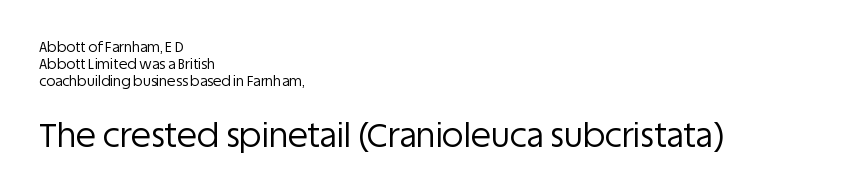
Q: Is the text bold? A: No.
Q: Is the text italic (slanted)? A: No, it is upright.
Q: Is the typeface a serif or a sans-serif typeface? A: Sans-serif.
Q: Is the text underlined? A: No.
Q: How is the paragraph aligned? A: Left-aligned.
Q: Is the spacing between letters normal or unusually wide? A: Normal.
Q: Which block of text is set in a larger size, the first (top) or the second (bottom)? A: The second (bottom) one.
Q: Width (condensed, normal, or wide)? A: Normal.
Q: Stroke contrast? A: Low.
Q: x-height? A: Large.
Q: Monospaced? A: No.
